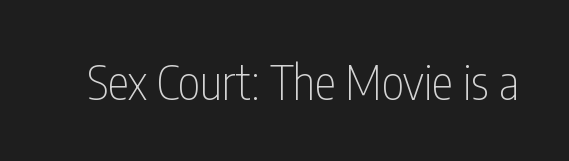
The image shows 48 px thin, condensed sans-serif type, upright; set normal letter spacing, not underlined; low stroke contrast and a medium x-height.
